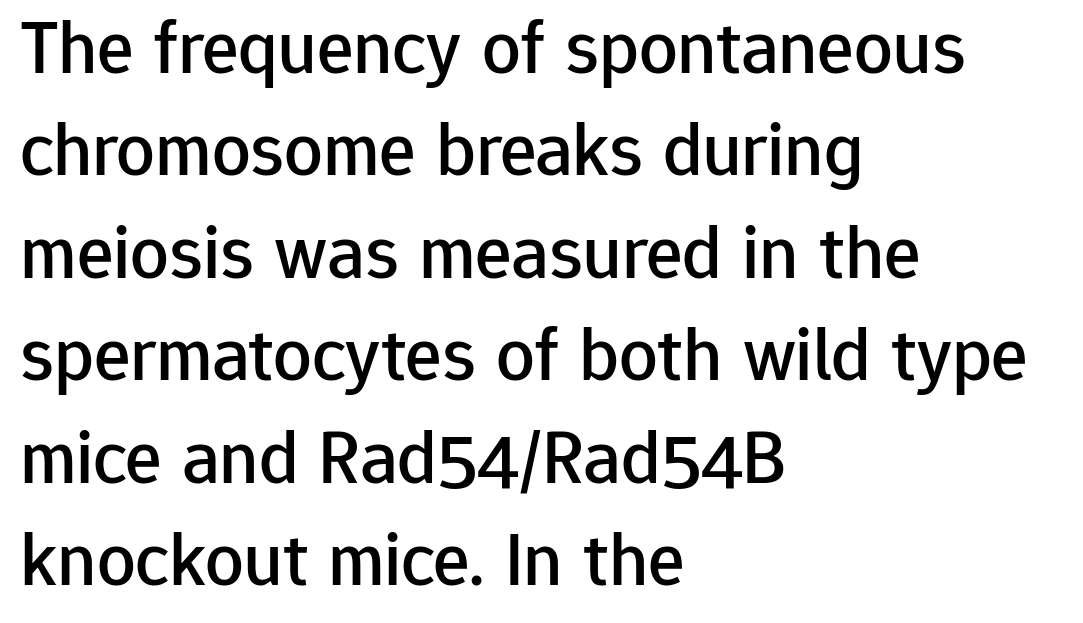
{"serif": "no", "italic": "no", "width": "normal", "stroke_contrast": "low", "x_height": "medium", "monospaced": "no", "underline": "no", "align": "left", "line_spacing": "normal", "line_spacing_ratio": 1.33, "letter_spacing": "normal", "letter_spacing_em": 0.0, "glyph_px": 77}
